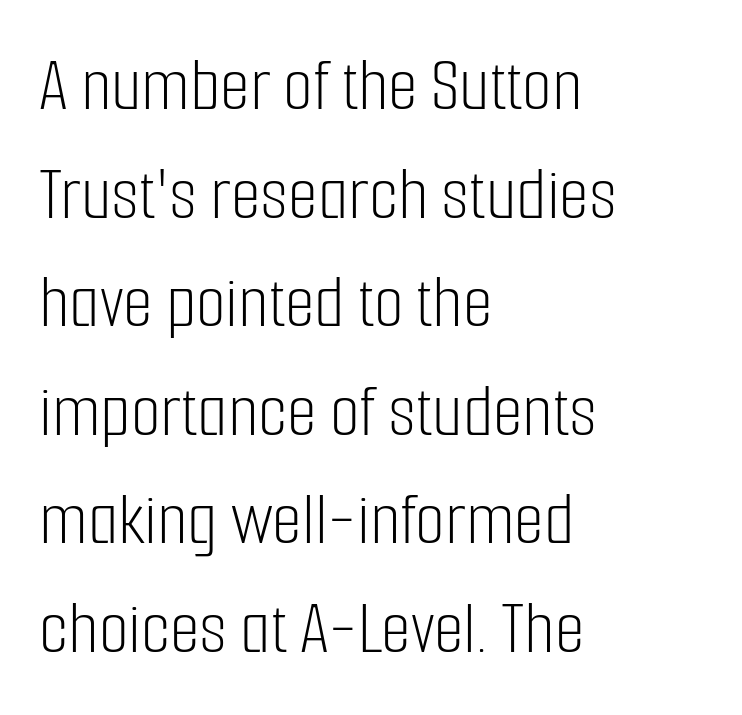
{"serif": "no", "italic": "no", "bold": "no", "weight": "light", "width": "condensed", "stroke_contrast": "low", "x_height": "medium", "monospaced": "no", "underline": "no", "align": "left", "line_spacing": "normal", "line_spacing_ratio": 1.41, "letter_spacing": "normal", "letter_spacing_em": 0.0, "glyph_px": 77}
